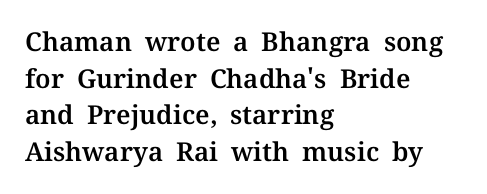
Here the glyphs are tracked normally, forming tight word shapes. Upright lettering throughout. Underline: absent. The lines are quadded left.
